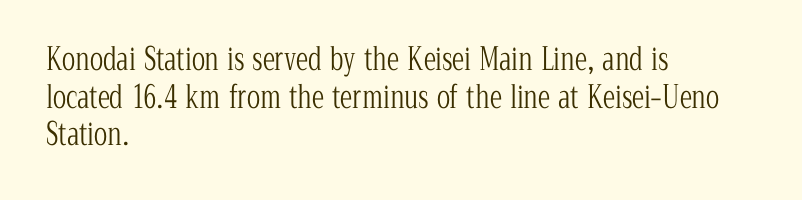
The font family rendered here belongs to the serif group. Is there any slant? The stems are plumb. Weight: regular or lighter. Alignment: flush left.
